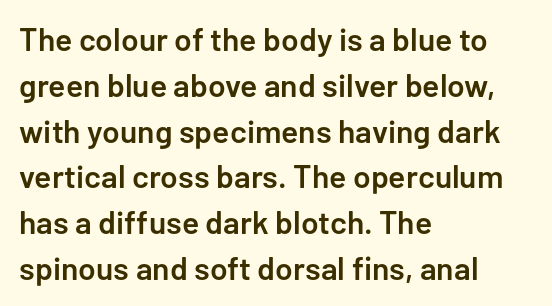
{"serif": "no", "italic": "no", "bold": "semi", "weight": "semibold", "width": "normal", "stroke_contrast": "low", "x_height": "medium", "monospaced": "no", "underline": "no", "align": "left", "line_spacing": "normal", "line_spacing_ratio": 1.43, "letter_spacing": "normal", "letter_spacing_em": 0.0, "glyph_px": 32}
